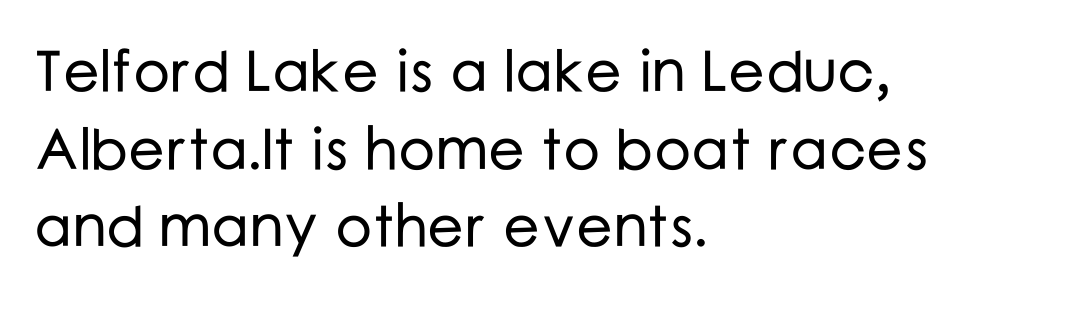
A classic flush-left, rag-right setting is used for this passage. In terms of posture, this sample is upright. Note the varied advance widths — an 'i' is clearly narrower than an 'm'. Grotesque or geometric, the face here clearly has no serifs. The zone under the glyphs is completely vacant.
